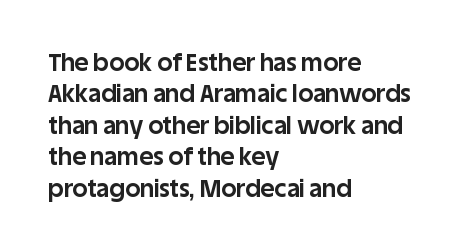
Q: Is the text bold? A: Yes.
Q: Is the text italic (slanted)? A: No, it is upright.
Q: Is the text underlined? A: No.
Q: How is the paragraph aligned? A: Left-aligned.
Q: Is the spacing between letters normal or unusually wide? A: Normal.
Q: Is the spacing between lines tight, normal or loose? A: Normal.
